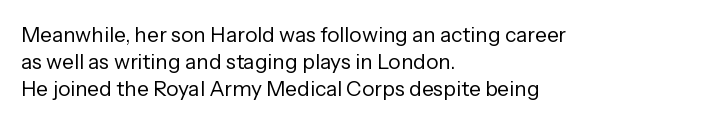
Q: Is the text bold? A: No.
Q: Is the text italic (slanted)? A: No, it is upright.
Q: Is the text underlined? A: No.
Q: How is the paragraph aligned? A: Left-aligned.
Q: Is the spacing between letters normal or unusually wide? A: Normal.
Q: Is the spacing between lines tight, normal or loose? A: Normal.
